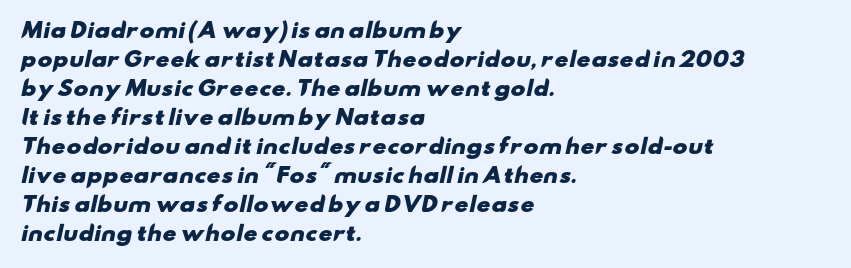
The image shows 20 px bold type; set left-aligned, normal line spacing (1.45x), normal letter spacing, not underlined.
